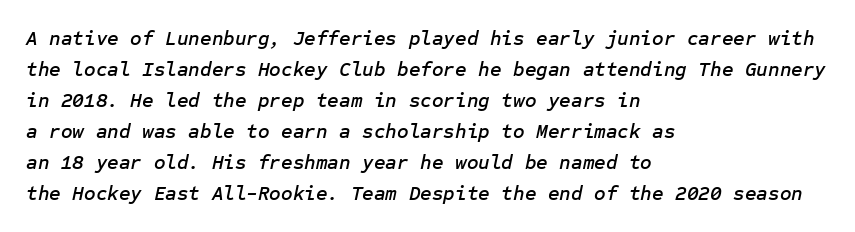
Q: Is the text italic (slanted)? A: Yes, it leans right by about 12 degrees.
Q: Is the text underlined? A: No.
Q: How is the paragraph aligned? A: Left-aligned.
Q: Is the spacing between letters normal or unusually wide? A: Normal.
Q: Is the spacing between lines tight, normal or loose? A: Normal.
